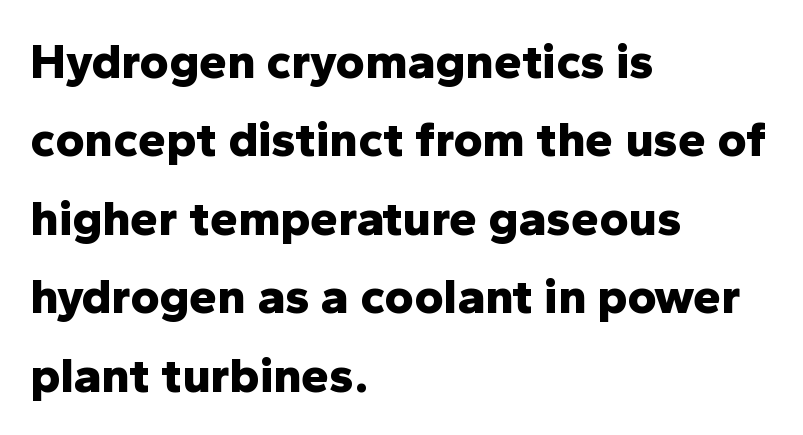
The image shows 50 px bold sans-serif type, upright; set left-aligned, normal line spacing (1.57x), normal letter spacing, not underlined; low stroke contrast and a medium x-height.
